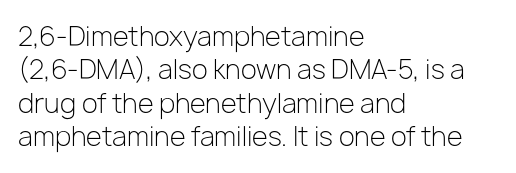
Q: Is the text bold? A: No.
Q: Is the text italic (slanted)? A: No, it is upright.
Q: Is the text underlined? A: No.
Q: How is the paragraph aligned? A: Left-aligned.
Q: Is the spacing between letters normal or unusually wide? A: Normal.
Q: Is the spacing between lines tight, normal or loose? A: Normal.
